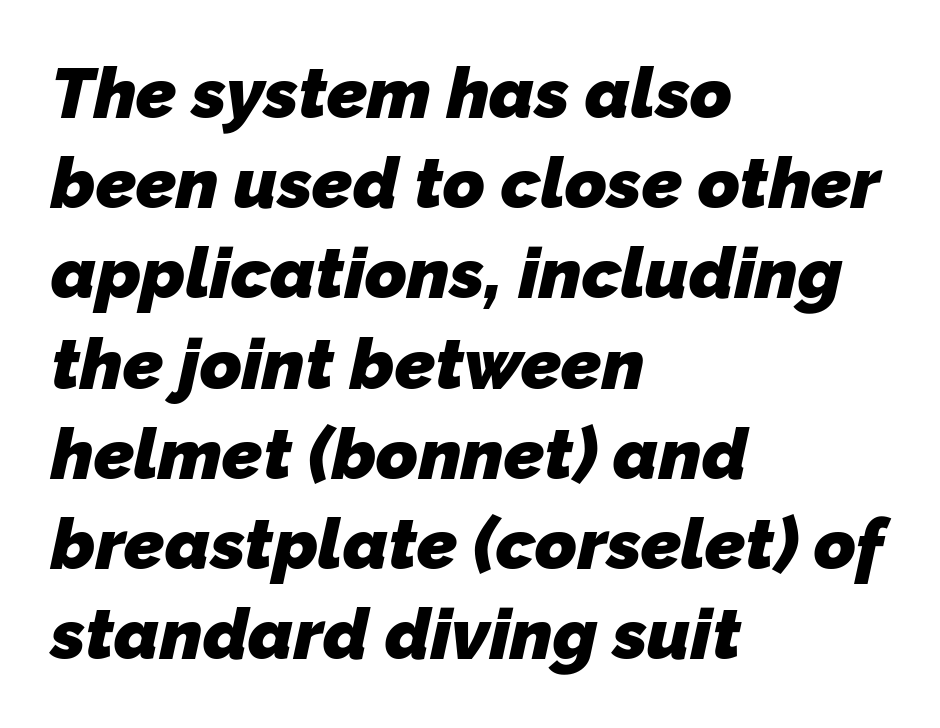
On the weight axis this lands at bold, roughly 700. Each letter keeps its own natural width here, so spacing adapts to shape. Typeset ragged right — the left edge is the straight one. If you measured baseline to baseline, you'd find a middling distance.
